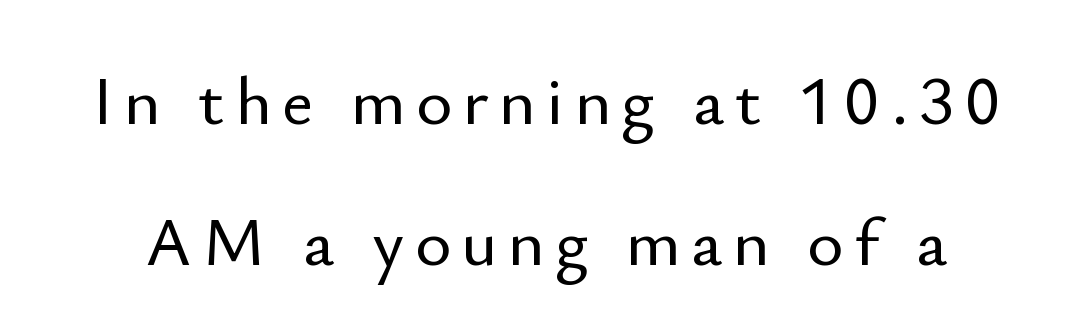
{"serif": "no", "italic": "no", "width": "normal", "stroke_contrast": "low", "x_height": "small", "monospaced": "no", "underline": "no", "line_spacing": "loose", "line_spacing_ratio": 2.04, "glyph_px": 69}
